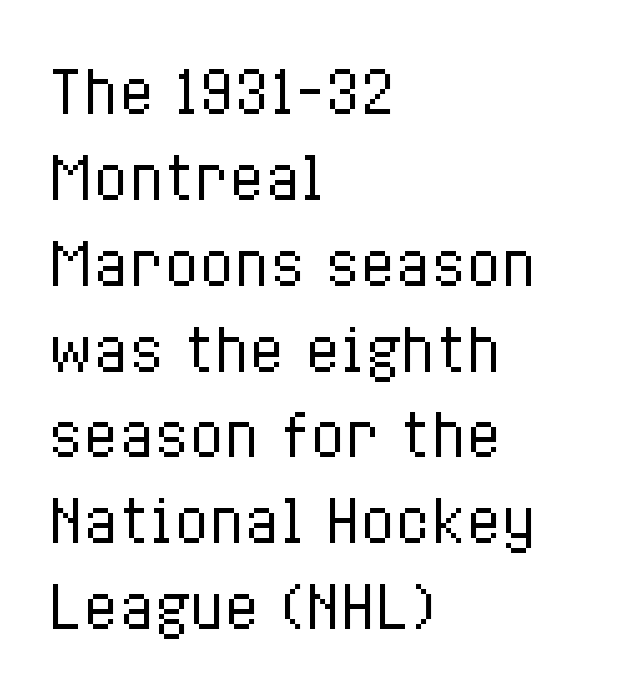
{"italic": "no", "bold": "no", "weight": "regular", "width": "condensed", "stroke_contrast": "low", "x_height": "medium", "monospaced": "no", "underline": "no", "align": "left", "line_spacing": "normal", "line_spacing_ratio": 1.48, "letter_spacing": "normal", "letter_spacing_em": 0.0, "glyph_px": 58}
